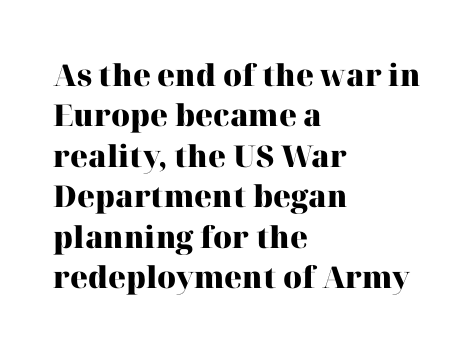
Q: Is the text bold? A: Yes.
Q: Is the text italic (slanted)? A: No, it is upright.
Q: Is the typeface a serif or a sans-serif typeface? A: Serif.
Q: Is the text underlined? A: No.
Q: How is the paragraph aligned? A: Left-aligned.
Q: Is the spacing between letters normal or unusually wide? A: Normal.
Q: Is the spacing between lines tight, normal or loose? A: Normal.
Q: Width (condensed, normal, or wide)? A: Normal.
Q: Stroke contrast? A: High.
Q: x-height? A: Medium.
Q: Monospaced? A: No.
